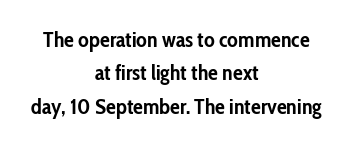
This is heavy type, rendered in bold. Compared with typical body copy, the letter spacing here is the same. Letters rest on an invisible, unmarked baseline. The lettering stays uniformly vertical, giving the passage a roman look. A normal amount of white space separates one row of letters from the next.
